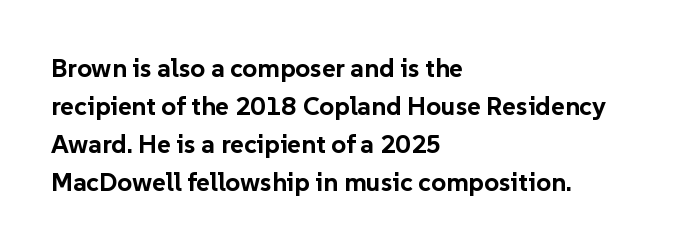
{"italic": "no", "bold": "yes", "underline": "no", "align": "left", "line_spacing": "normal", "line_spacing_ratio": 1.46, "letter_spacing": "normal", "letter_spacing_em": 0.0, "glyph_px": 26}
